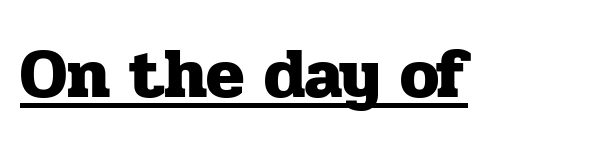
{"serif": "yes", "italic": "no", "bold": "yes", "weight": "heavy", "width": "normal", "stroke_contrast": "low", "x_height": "medium", "monospaced": "no", "underline": "yes", "letter_spacing": "normal", "letter_spacing_em": 0.0, "glyph_px": 70}
